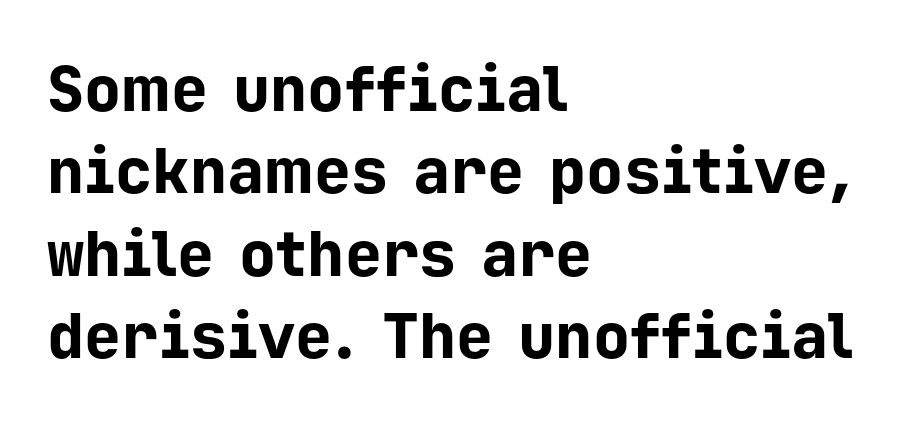
Is this a fixed-width face? Yes — each glyph sits in an identical cell. The letters stand straight up with perfectly vertical stems. Observe the absence of serifs on each vertical stroke in this sample. Clear beneath every line of the passage. One glance says typical: line gaps are just what's usual. Strong, thick strokes mark this as bold type.
